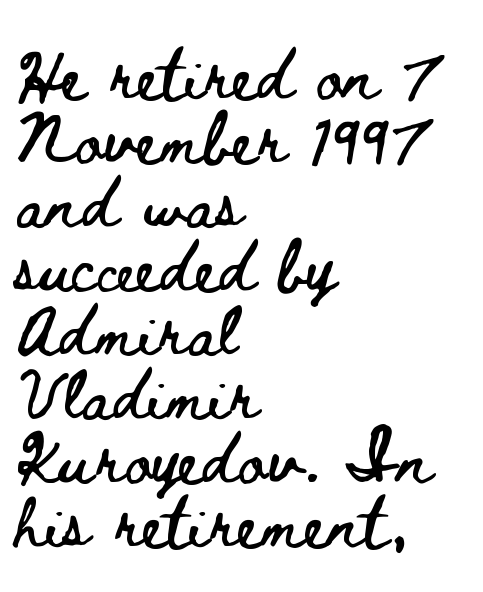
{"width": "wide", "stroke_contrast": "low", "x_height": "small", "monospaced": "no", "underline": "no", "align": "left", "line_spacing": "normal", "line_spacing_ratio": 1.28, "letter_spacing": "normal", "letter_spacing_em": 0.0, "glyph_px": 50}
